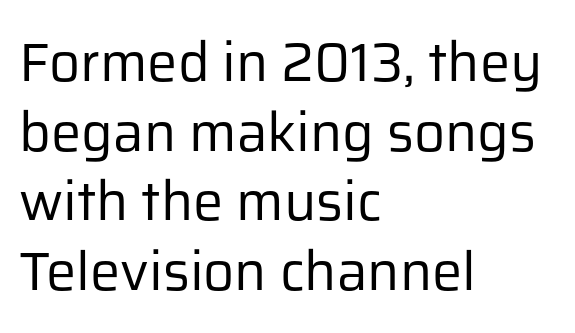
Q: Is the text bold? A: No.
Q: Is the text italic (slanted)? A: No, it is upright.
Q: Is the typeface a serif or a sans-serif typeface? A: Sans-serif.
Q: Is the text underlined? A: No.
Q: How is the paragraph aligned? A: Left-aligned.
Q: Is the spacing between letters normal or unusually wide? A: Normal.
Q: Is the spacing between lines tight, normal or loose? A: Normal.
Q: Width (condensed, normal, or wide)? A: Normal.
Q: Stroke contrast? A: Low.
Q: x-height? A: Medium.
Q: Monospaced? A: No.
